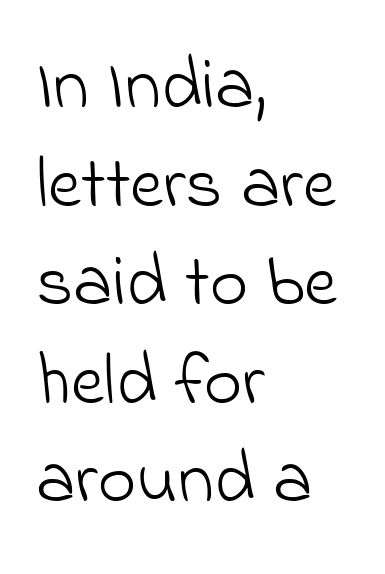
{"serif": "no", "bold": "no", "weight": "light", "width": "normal", "stroke_contrast": "low", "x_height": "small", "monospaced": "no", "underline": "no", "align": "left", "line_spacing": "normal", "line_spacing_ratio": 1.35, "letter_spacing": "normal", "letter_spacing_em": 0.0, "glyph_px": 73}
